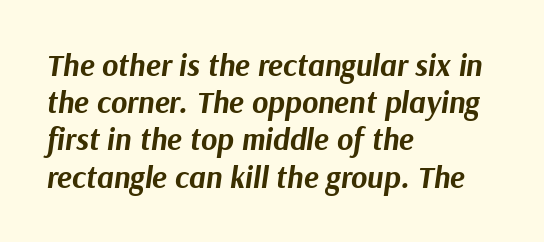
Q: Is the text bold? A: Yes.
Q: Is the text italic (slanted)? A: Yes, it leans right by about 9 degrees.
Q: Is the text underlined? A: No.
Q: How is the paragraph aligned? A: Left-aligned.
Q: Is the spacing between letters normal or unusually wide? A: Normal.
Q: Width (condensed, normal, or wide)? A: Normal.
Q: Stroke contrast? A: Medium.
Q: x-height? A: Medium.
Q: Monospaced? A: No.
